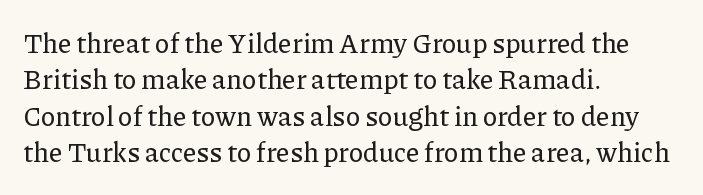
{"italic": "no", "underline": "no", "align": "left", "line_spacing": "normal", "line_spacing_ratio": 1.35, "letter_spacing": "normal", "letter_spacing_em": 0.0, "glyph_px": 27}
